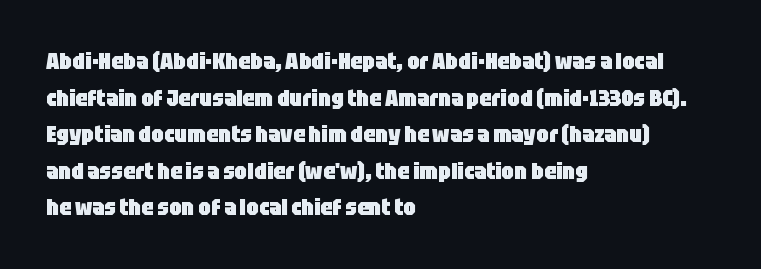
{"italic": "no", "bold": "yes", "underline": "no", "align": "left", "line_spacing": "normal", "line_spacing_ratio": 1.59, "letter_spacing": "normal", "letter_spacing_em": 0.0, "glyph_px": 23}
